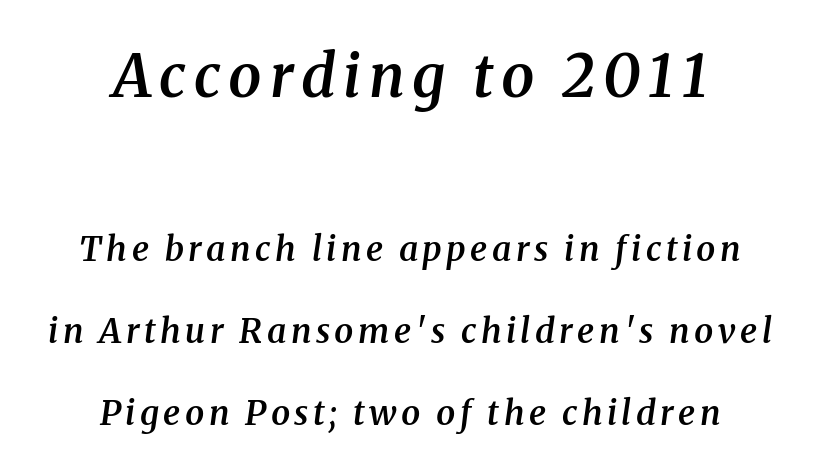
The letters advance in unequal steps, a hallmark of proportional type. Set as a demibold, roughly 600 on the weight scale. The letters are slanted; this is an italic face. This rendering features lettering with no underline. Regarding serifs, this sample has them.
